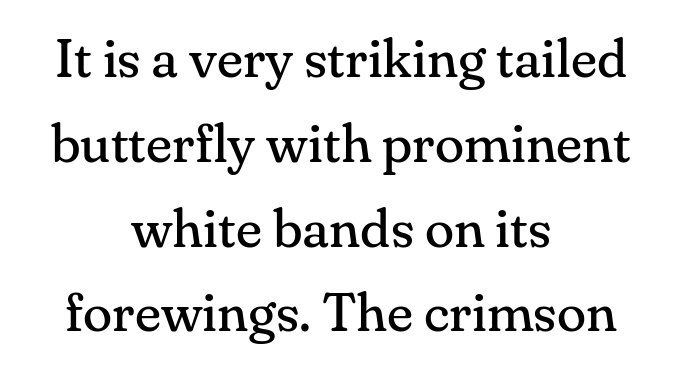
The image shows 54 px regular-weight serif type, upright; set centered, normal line spacing (1.57x), normal letter spacing, not underlined; medium stroke contrast and a small x-height.
